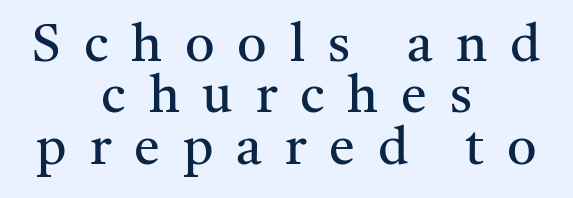
Q: Is the text bold? A: No.
Q: Is the text italic (slanted)? A: No, it is upright.
Q: Is the typeface a serif or a sans-serif typeface? A: Serif.
Q: Is the text underlined? A: No.
Q: How is the paragraph aligned? A: Centered.
Q: Is the spacing between letters normal or unusually wide? A: Unusually wide.
Q: Is the spacing between lines tight, normal or loose? A: Tight.
Q: Width (condensed, normal, or wide)? A: Normal.
Q: Stroke contrast? A: Medium.
Q: x-height? A: Medium.
Q: Monospaced? A: No.
